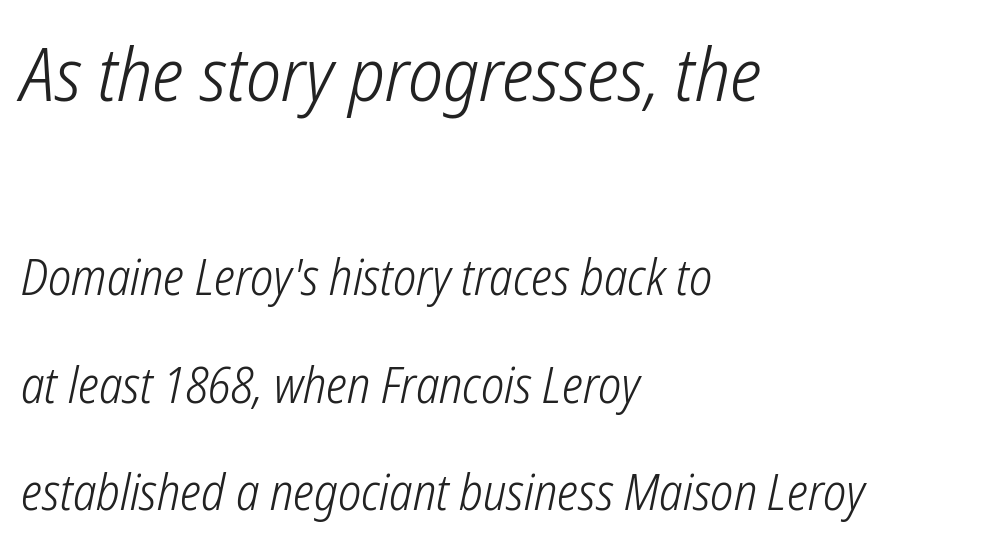
{"serif": "no", "bold": "no", "weight": "light", "width": "condensed", "stroke_contrast": "low", "x_height": "medium", "monospaced": "no", "underline": "no", "align": "left", "line_spacing": "loose", "line_spacing_ratio": 2.19, "letter_spacing": "normal", "letter_spacing_em": 0.0, "larger_block": "first", "size_ratio": 1.51, "glyph_px": 74}
